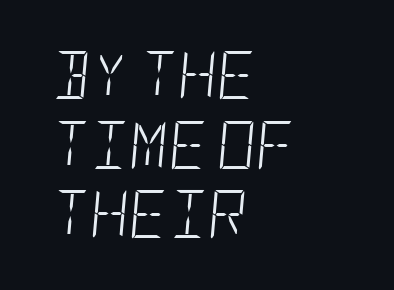
The image shows 48 px light, condensed type, italic (leaning right); set left-aligned, normal line spacing (1.45x), normal letter spacing, not underlined; low stroke contrast and a large x-height.
